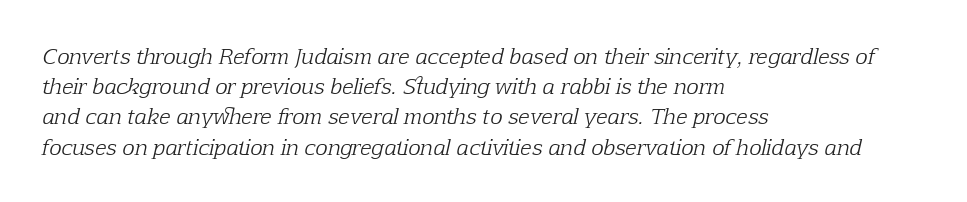
Q: Is the text bold? A: No.
Q: Is the text italic (slanted)? A: Yes, it leans right by about 12 degrees.
Q: Is the text underlined? A: No.
Q: How is the paragraph aligned? A: Left-aligned.
Q: Is the spacing between letters normal or unusually wide? A: Normal.
Q: Is the spacing between lines tight, normal or loose? A: Normal.
